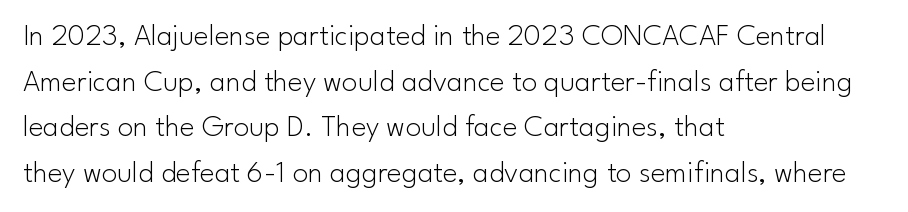
The image shows 31 px light sans-serif type, upright; set left-aligned, normal line spacing (1.47x), normal letter spacing, not underlined; low stroke contrast and a small x-height.
